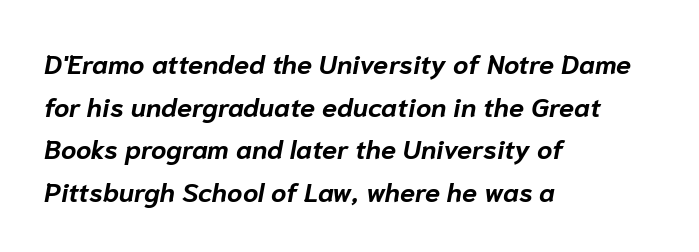
{"italic": "yes", "lean": "right", "slant_degrees": 10, "bold": "yes", "underline": "no", "align": "left", "line_spacing": "normal", "line_spacing_ratio": 1.58, "letter_spacing": "normal", "letter_spacing_em": 0.0, "glyph_px": 27}
